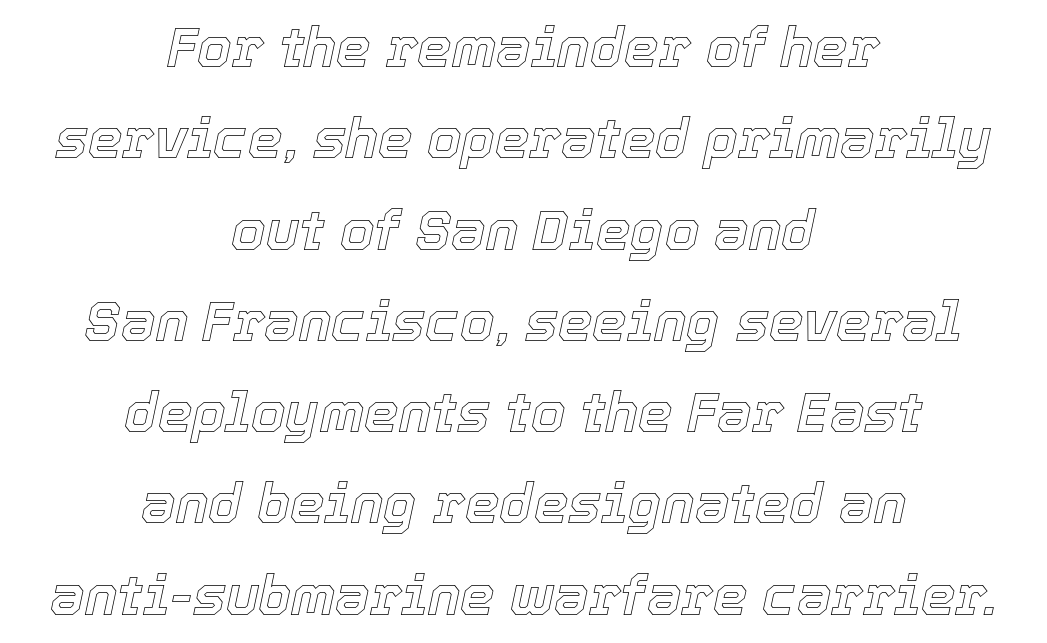
{"italic": "yes", "lean": "right", "slant_degrees": 12, "width": "normal", "x_height": "medium", "monospaced": "no", "underline": "no", "align": "center", "line_spacing": "normal", "line_spacing_ratio": 1.66, "letter_spacing": "normal", "letter_spacing_em": 0.0, "glyph_px": 55}
